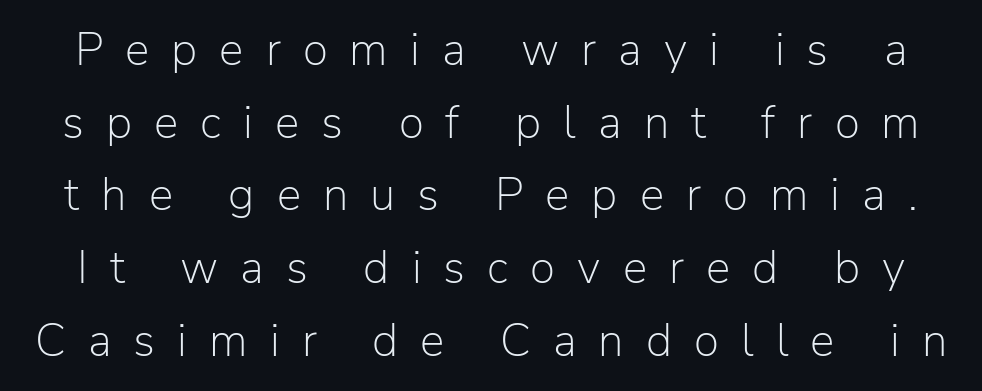
Q: Is the text bold? A: No.
Q: Is the text italic (slanted)? A: No, it is upright.
Q: Is the typeface a serif or a sans-serif typeface? A: Sans-serif.
Q: Is the text underlined? A: No.
Q: Is the spacing between letters normal or unusually wide? A: Unusually wide.
Q: Is the spacing between lines tight, normal or loose? A: Normal.
Q: Width (condensed, normal, or wide)? A: Normal.
Q: Stroke contrast? A: Low.
Q: x-height? A: Medium.
Q: Monospaced? A: No.
